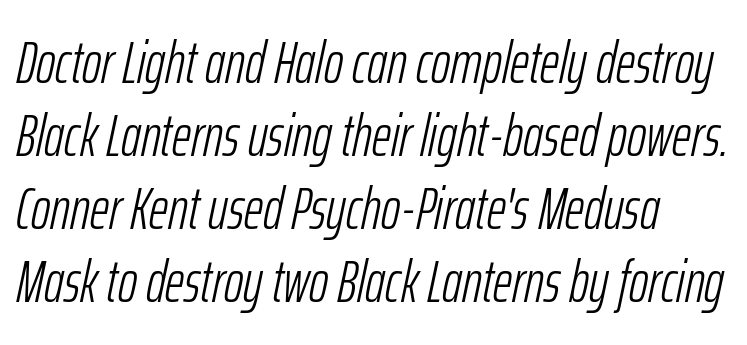
The image shows 59 px light, condensed type, italic (leaning right); set line spacing 1.24x, normal letter spacing, not underlined; low stroke contrast and a medium x-height.
